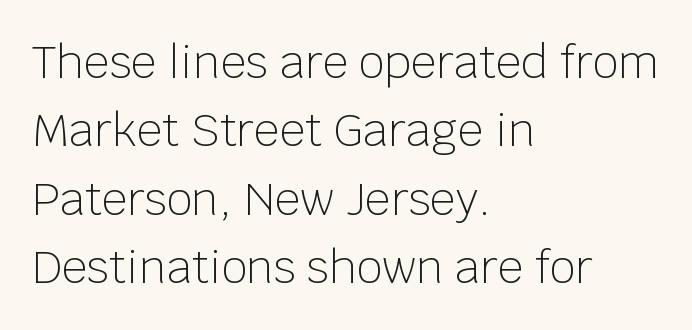
The image shows 45 px light sans-serif type, upright; set left-aligned, normal line spacing (1.52x), normal letter spacing, not underlined; low stroke contrast and a large x-height.
